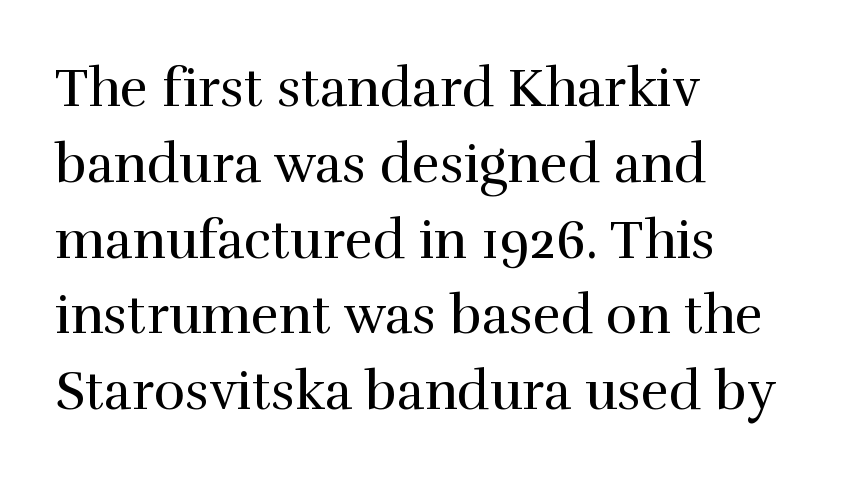
The image shows 53 px regular-weight serif type, upright; set left-aligned, normal line spacing (1.43x), normal letter spacing, not underlined; high stroke contrast and a medium x-height.
